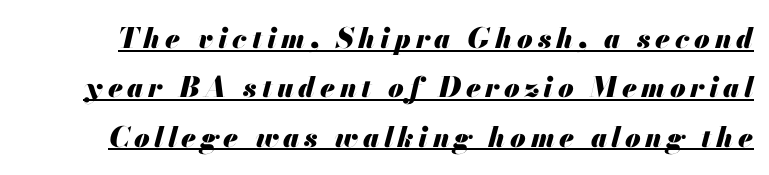
{"italic": "yes", "lean": "right", "slant_degrees": 13, "bold": "yes", "weight": "heavy", "width": "normal", "stroke_contrast": "medium", "x_height": "small", "monospaced": "no", "underline": "yes", "line_spacing_ratio": 1.76, "glyph_px": 28}
